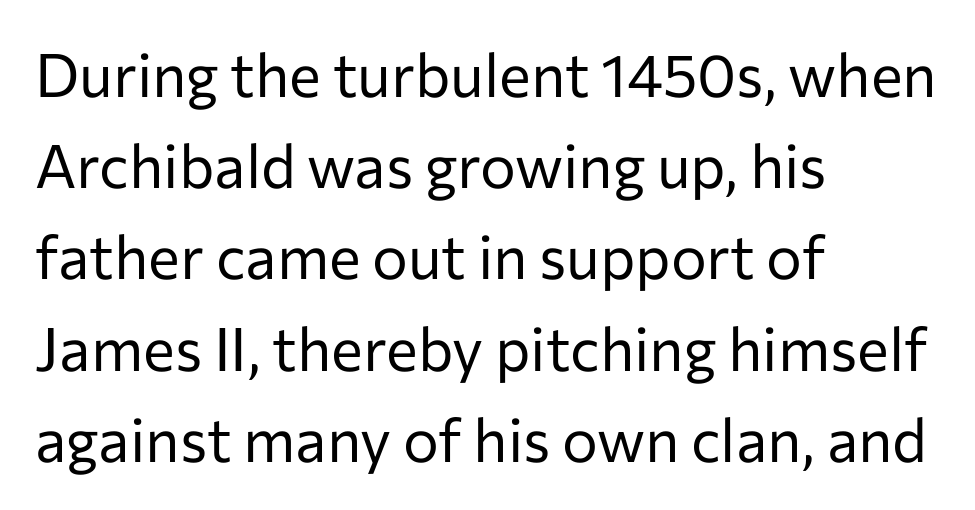
The image shows 60 px regular-weight sans-serif type, upright; set left-aligned, normal line spacing (1.52x), normal letter spacing, not underlined; low stroke contrast and a medium x-height.
